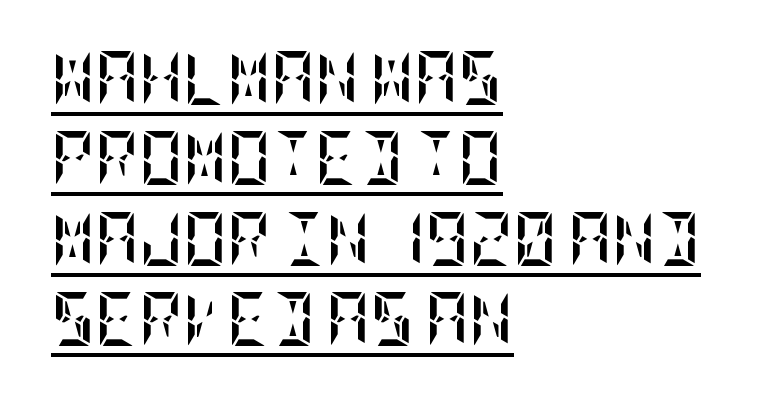
Reading down the column, the eye jumps a familiar distance to each next line. The rendering anchors every line to the left-hand side. Beneath each row of characters lies a ruled line. Bold? Absolutely — the strokes are thick and heavy. In terms of letterspacing, this is plain default setting. The specimen reads as upright at a glance.
